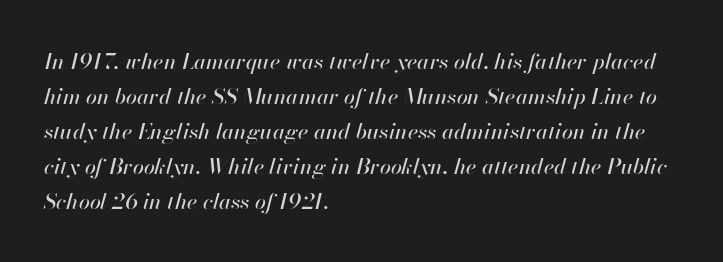
Q: Is the text italic (slanted)? A: Yes, it leans right by about 13 degrees.
Q: Is the text underlined? A: No.
Q: How is the paragraph aligned? A: Left-aligned.
Q: Is the spacing between letters normal or unusually wide? A: Normal.
Q: Is the spacing between lines tight, normal or loose? A: Normal.
